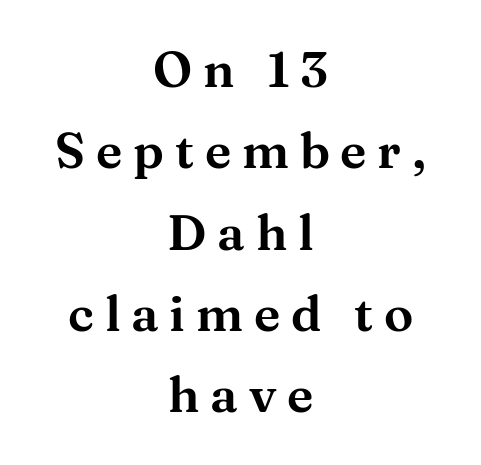
The image shows 49 px wide serif type, upright; set centered, normal line spacing (1.66x), unusually wide letter spacing (+0.22 em), not underlined; medium stroke contrast and a medium x-height.
